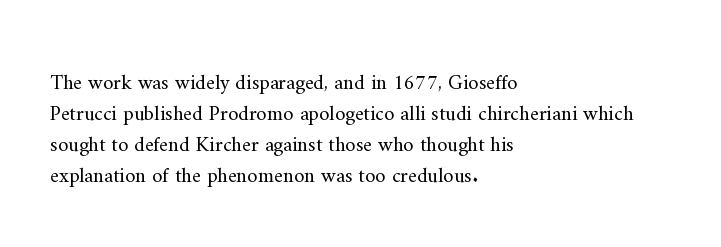
Q: Is the text bold? A: No.
Q: Is the text italic (slanted)? A: No, it is upright.
Q: Is the text underlined? A: No.
Q: How is the paragraph aligned? A: Left-aligned.
Q: Is the spacing between letters normal or unusually wide? A: Normal.
Q: Is the spacing between lines tight, normal or loose? A: Normal.
